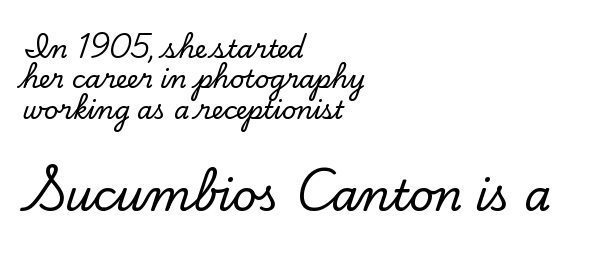
The image shows 43 px serif type; set left-aligned, line spacing 1.22x, normal letter spacing, not underlined; the second (bottom) block is 1.72x larger; low stroke contrast and a small x-height.
